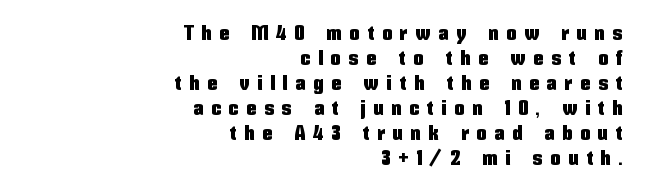
Q: Is the text italic (slanted)? A: No, it is upright.
Q: Is the text underlined? A: No.
Q: How is the paragraph aligned? A: Right-aligned.
Q: Is the spacing between letters normal or unusually wide? A: Unusually wide.
Q: Is the spacing between lines tight, normal or loose? A: Normal.
